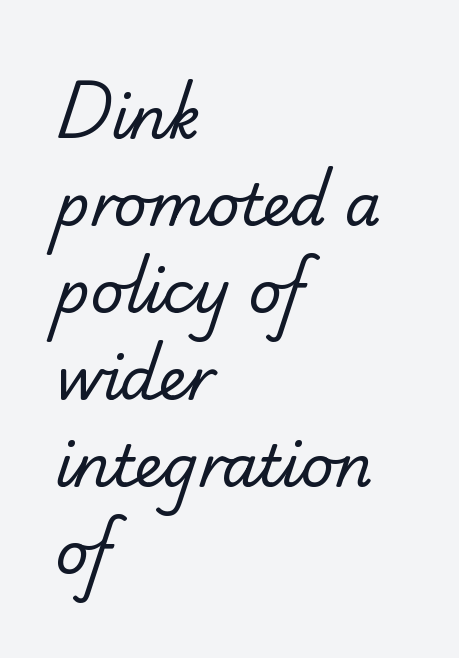
Vertical spacing — default. Vertical stems look standard width or narrower in stroke. Serif or sans? Sans — the stroke terminals are bare. Anything drawn beneath the words? Only blank space.
